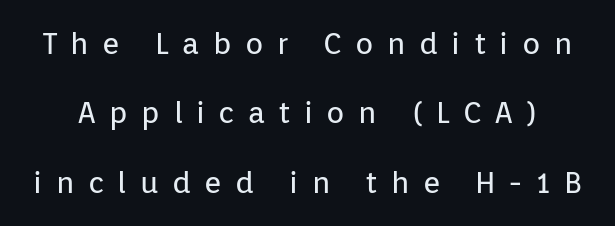
Q: Is the text bold? A: No.
Q: Is the text italic (slanted)? A: No, it is upright.
Q: Is the typeface a serif or a sans-serif typeface? A: Sans-serif.
Q: Is the text underlined? A: No.
Q: Is the spacing between letters normal or unusually wide? A: Unusually wide.
Q: Is the spacing between lines tight, normal or loose? A: Loose.
Q: Width (condensed, normal, or wide)? A: Normal.
Q: Stroke contrast? A: Low.
Q: x-height? A: Medium.
Q: Monospaced? A: No.
